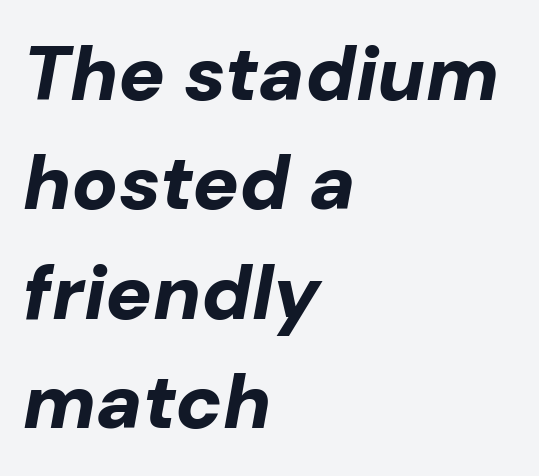
Character widths vary here, with narrow letters taking less room than wide ones. Quick note: underline off. The letters sit at their default tracking, neither squeezed nor spread. Summary of vertical rhythm: regular, with standard interline spacing. A typesetter would mark this as italic.
